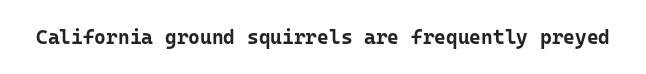
Q: Is the text bold? A: Yes.
Q: Is the text italic (slanted)? A: No, it is upright.
Q: Is the text underlined? A: No.
Q: Is the spacing between letters normal or unusually wide? A: Normal.
